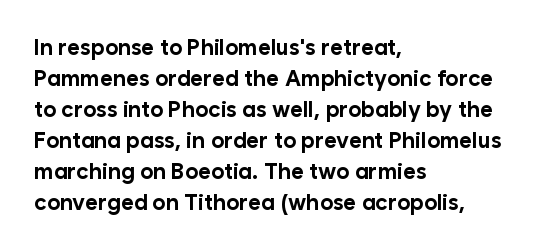
The image shows 22 px bold type, upright; set left-aligned, normal line spacing (1.41x), normal letter spacing, not underlined.
